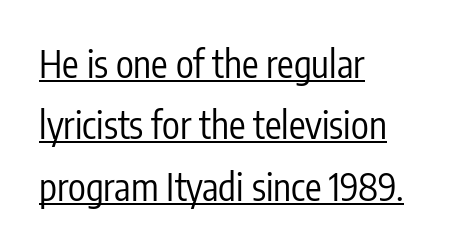
Character widths vary here, with narrow letters taking less room than wide ones. Visually the block forms a straight wall on the left and a jagged coastline on the right. Emphasis is given by a line drawn under the lettering. If you drew a line through each stem, it would be perfectly vertical. The face used here is rendered with its standard letterfit. Nope, no serifs anywhere on these letters.
